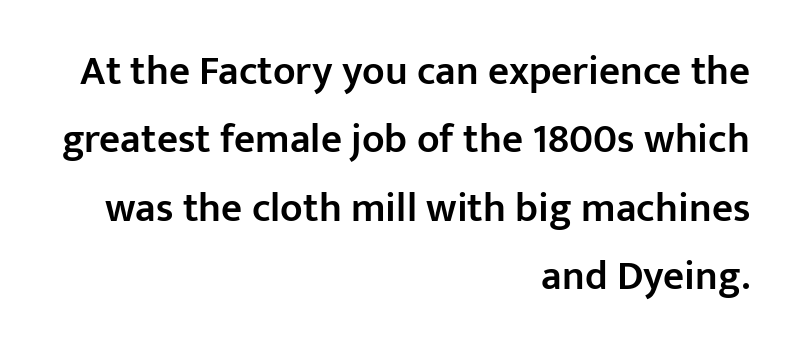
Proportional: the letters do not fall into vertical columns. Words float on clear page, feet unadorned. A sans-serif font was chosen for this passage. Upright lettering throughout. Leading: standard. These lines are set flush right with a ragged left edge.
